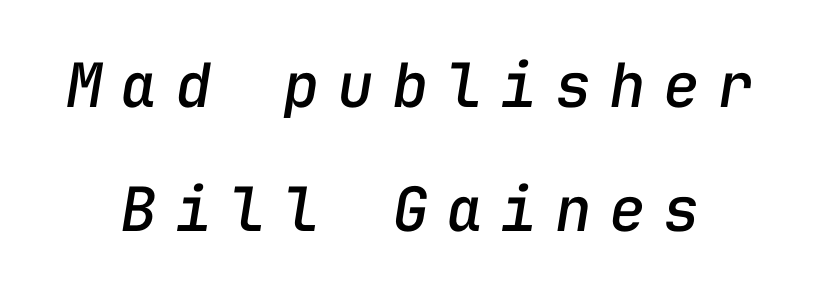
Q: Is the text italic (slanted)? A: Yes, it leans right by about 9 degrees.
Q: Is the text underlined? A: No.
Q: Is the spacing between letters normal or unusually wide? A: Unusually wide.
Q: Is the spacing between lines tight, normal or loose? A: Loose.
Q: Width (condensed, normal, or wide)? A: Normal.
Q: Stroke contrast? A: Low.
Q: x-height? A: Medium.
Q: Monospaced? A: Yes.
